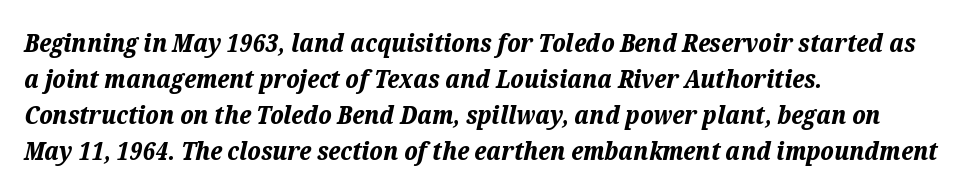
The image shows 26 px bold type, italic (leaning right); set left-aligned, normal line spacing (1.39x), normal letter spacing, not underlined.
